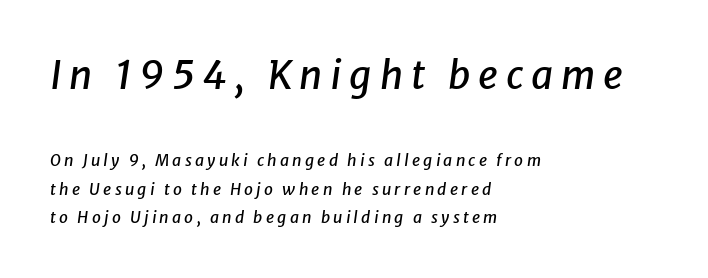
The image shows 39 px text type, italic (leaning right); set left-aligned, line spacing 1.77x, unusually wide letter spacing (+0.2 em), not underlined; the first (top) block is 2.44x larger; low stroke contrast and a medium x-height.
